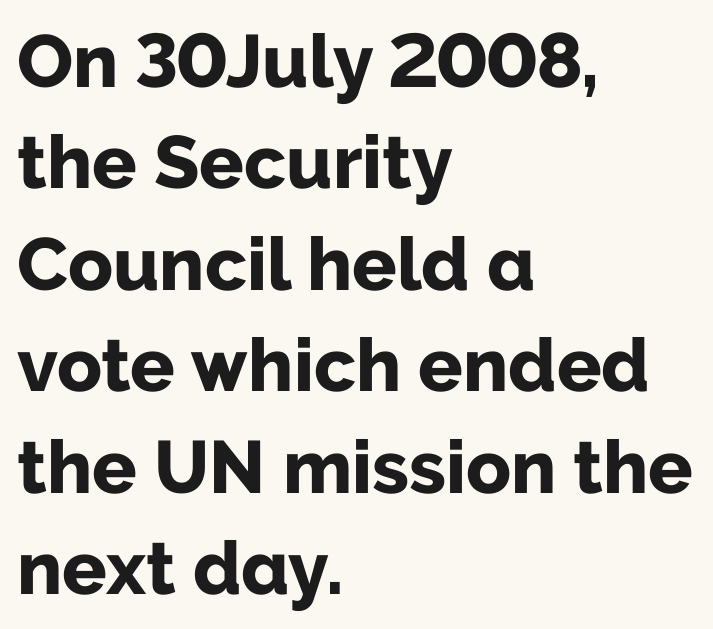
The image shows 74 px bold sans-serif type, upright; set left-aligned, normal line spacing (1.37x), normal letter spacing, not underlined; low stroke contrast and a medium x-height.
